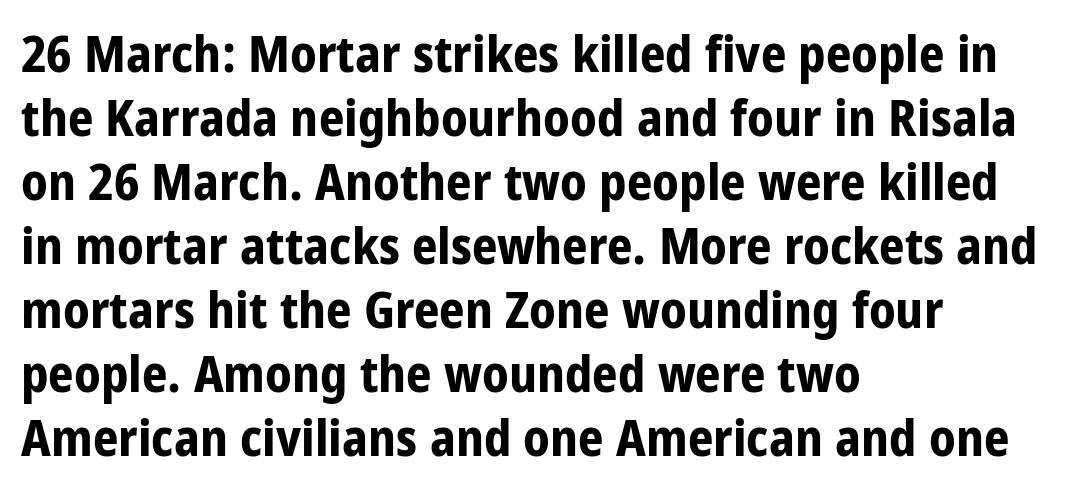
Notice how descenders clear the ascenders below comfortably — that's standard leading. Descenders are the only things crossing below the line. The rendering uses natural spacing where letterforms have individual widths. Inter-character spacing is left at the font's built-in metrics. Each line starts at the same left margin while the right side varies. Chunky letters — that's bold for sure.
